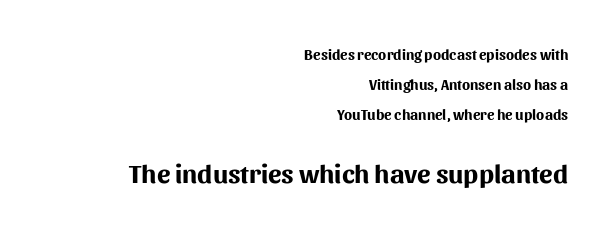
The image shows 27 px bold type, upright; set right-aligned, loose line spacing (1.99x), normal letter spacing, not underlined; the second (bottom) block is 1.8x larger.
